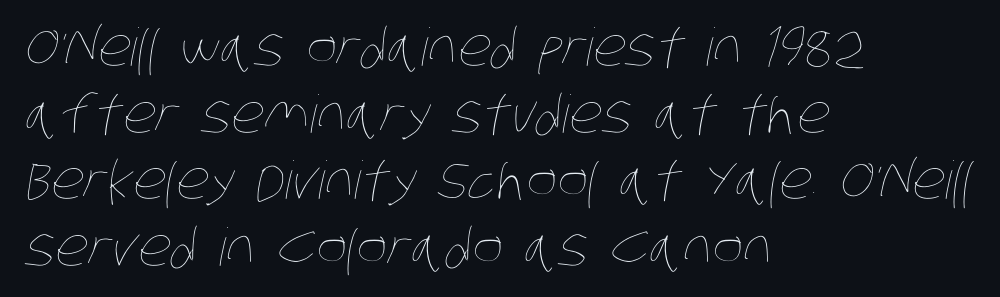
The image shows 52 px thin, condensed type; set left-aligned, normal line spacing (1.28x), normal letter spacing, not underlined; low stroke contrast and a large x-height.
